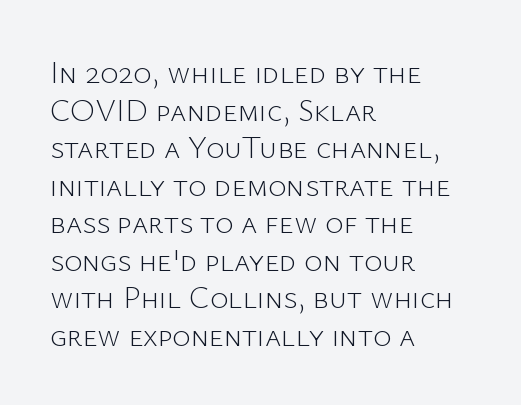
Q: Is the text bold? A: No.
Q: Is the text italic (slanted)? A: No, it is upright.
Q: Is the typeface a serif or a sans-serif typeface? A: Sans-serif.
Q: Is the text underlined? A: No.
Q: How is the paragraph aligned? A: Left-aligned.
Q: Is the spacing between letters normal or unusually wide? A: Normal.
Q: Width (condensed, normal, or wide)? A: Normal.
Q: Stroke contrast? A: Low.
Q: x-height? A: Medium.
Q: Monospaced? A: No.
